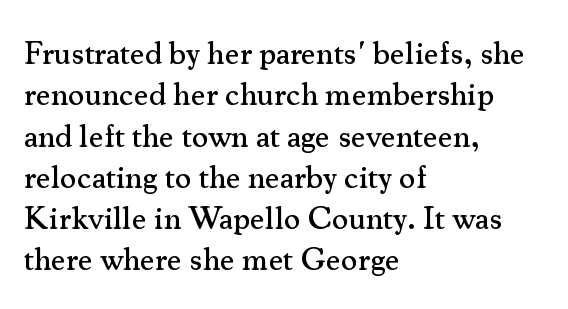
Nope, not italic — everything's standing straight. No word sits above an underline. Students, observe: this is what conventionally led text looks like. Each line starts at the same left margin while the right side varies. Is this a fixed-width face? No — the glyphs have proportional, varying widths. The horizontal fit of the characters is conventional and even.
